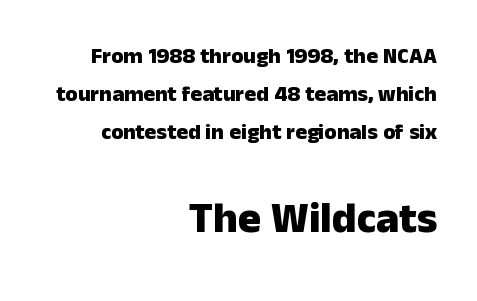
{"serif": "no", "italic": "no", "bold": "yes", "weight": "heavy", "width": "normal", "stroke_contrast": "low", "x_height": "medium", "monospaced": "no", "underline": "no", "align": "right", "line_spacing_ratio": 1.72, "letter_spacing": "normal", "letter_spacing_em": 0.0, "larger_block": "second", "size_ratio": 1.95, "glyph_px": 43}
